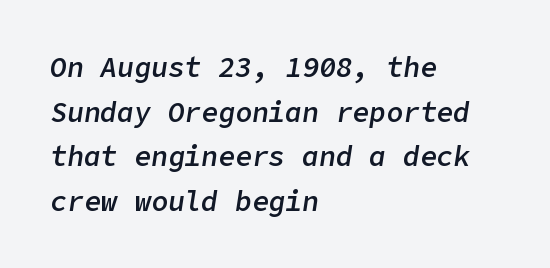
The image shows 28 px semibold type, italic (leaning right); set left-aligned, normal line spacing (1.59x), normal letter spacing, not underlined; low stroke contrast and a medium x-height.
